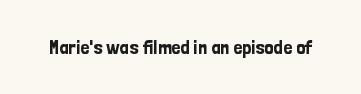
{"italic": "no", "underline": "no", "letter_spacing": "normal", "letter_spacing_em": 0.0, "glyph_px": 20}
